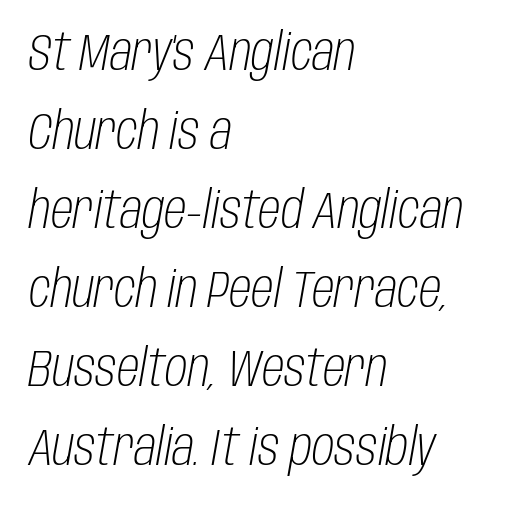
Honestly, the row spacing looks completely unremarkable. The characters are drawn with everyday or finer stroke widths. Characters follow at the spacing the type designer built in. Quick note: italic. The string is rendered with underlining switched off.
